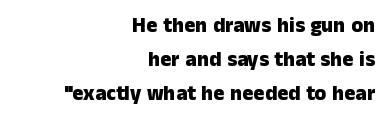
Q: Is the text bold? A: Yes.
Q: Is the text italic (slanted)? A: No, it is upright.
Q: Is the text underlined? A: No.
Q: How is the paragraph aligned? A: Right-aligned.
Q: Is the spacing between letters normal or unusually wide? A: Normal.
Q: Is the spacing between lines tight, normal or loose? A: Normal.
